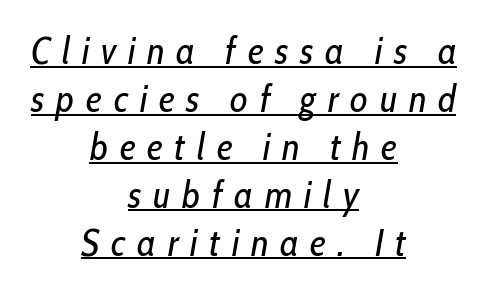
Posture: slanted. A rule runs beneath these lines of type. The typeface has the unassuming heft of standard copy or less. Character widths vary here, with narrow letters taking less room than wide ones. Every row of glyphs is offset so its center matches the block's center.
